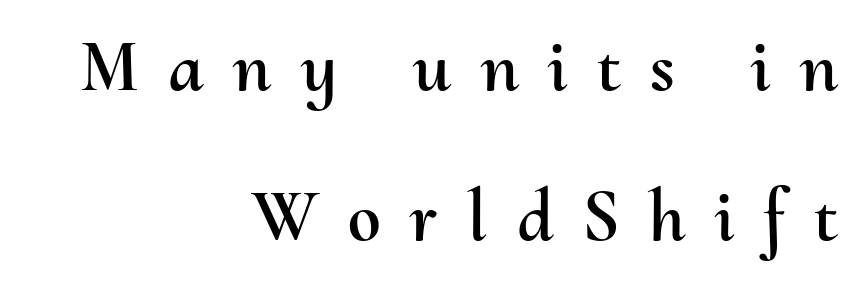
The passage shown is typed in a proportional face where columns would drift. The rendering inserts visible extra space after every character. You can tell it's not italic because the verticals are truly vertical. The passage shown stacks its lines with a broad gap. Quick note: underline off.
